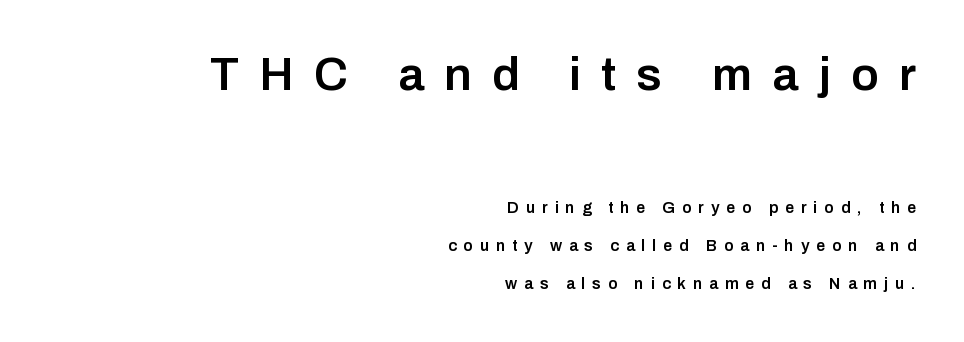
The image shows 47 px semibold sans-serif type, upright; set right-aligned, loose line spacing (2.39x), unusually wide letter spacing (+0.43 em), not underlined; the first (top) block is 2.94x larger; low stroke contrast and a medium x-height.
